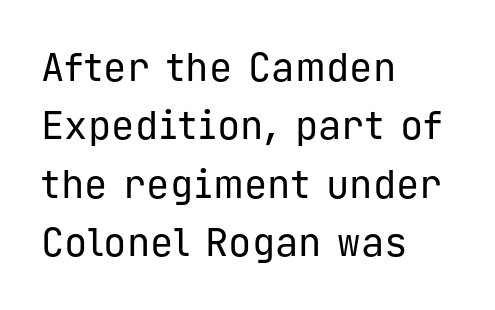
Q: Is the text bold? A: No.
Q: Is the text italic (slanted)? A: No, it is upright.
Q: Is the typeface a serif or a sans-serif typeface? A: Sans-serif.
Q: Is the text underlined? A: No.
Q: How is the paragraph aligned? A: Left-aligned.
Q: Is the spacing between letters normal or unusually wide? A: Normal.
Q: Is the spacing between lines tight, normal or loose? A: Normal.
Q: Width (condensed, normal, or wide)? A: Normal.
Q: Stroke contrast? A: Low.
Q: x-height? A: Medium.
Q: Monospaced? A: Yes.
